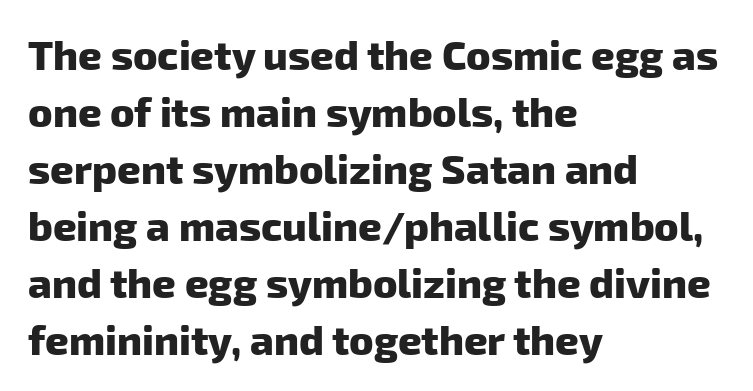
The image shows 41 px heavy sans-serif type; set left-aligned, normal line spacing (1.39x), normal letter spacing, not underlined; low stroke contrast and a medium x-height.
